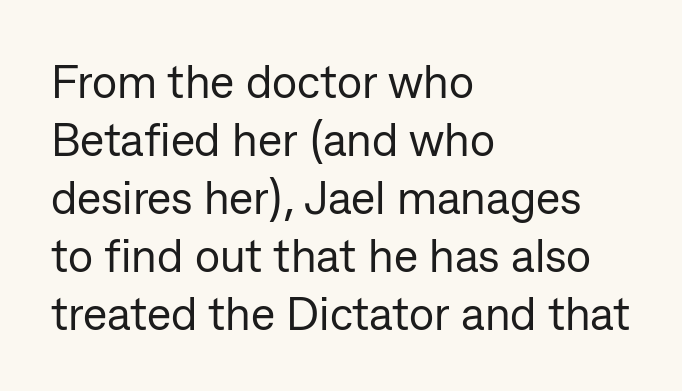
This sample uses plain, unmodified letter spacing. The lines are quadded left. Whoever set this chose a conventional vertical rhythm. No feet cap the strokes, marking this as sans-serif type. Here the designer chose a conventional face with non-uniform glyph widths. A roman cut, with each character standing at attention.
